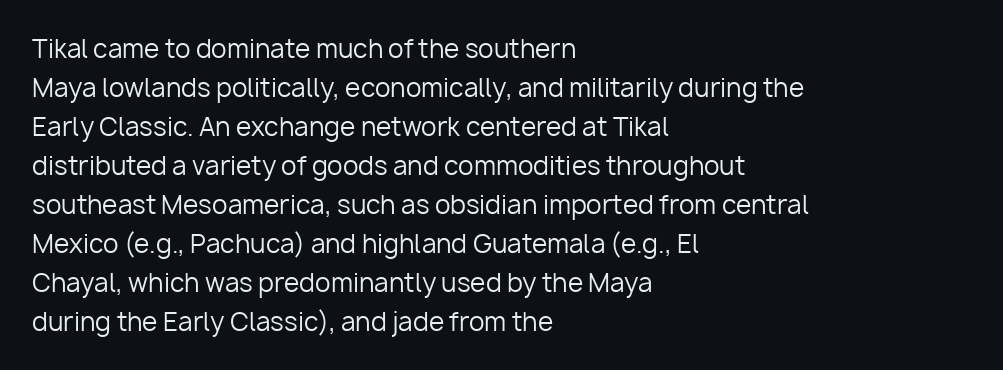
{"italic": "no", "bold": "no", "underline": "no", "align": "left", "line_spacing": "normal", "line_spacing_ratio": 1.56, "letter_spacing": "normal", "letter_spacing_em": 0.0, "glyph_px": 25}
